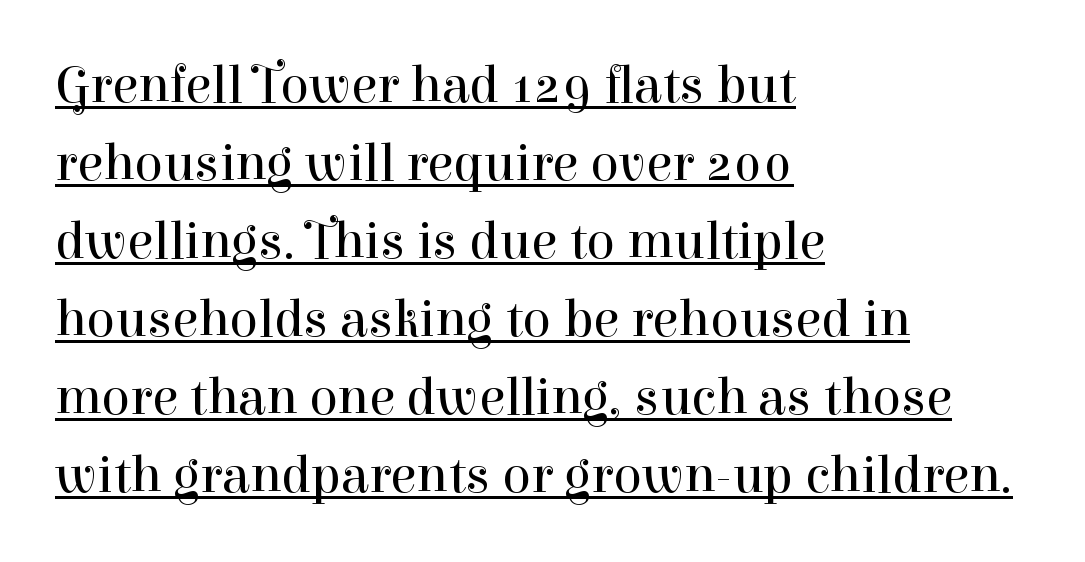
{"serif": "yes", "italic": "no", "bold": "no", "weight": "regular", "width": "normal", "stroke_contrast": "high", "x_height": "medium", "monospaced": "no", "underline": "yes", "align": "left", "line_spacing": "normal", "line_spacing_ratio": 1.47, "letter_spacing": "normal", "letter_spacing_em": 0.0, "glyph_px": 53}
